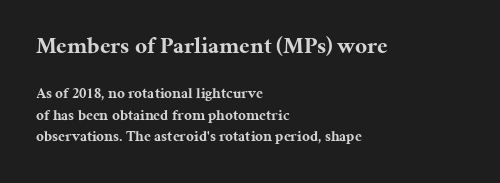
{"italic": "no", "bold": "yes", "underline": "no", "align": "left", "line_spacing": "normal", "line_spacing_ratio": 1.43, "letter_spacing": "normal", "letter_spacing_em": 0.0, "larger_block": "first", "size_ratio": 1.53, "glyph_px": 23}
